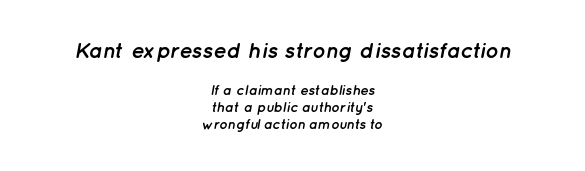
{"italic": "yes", "lean": "right", "slant_degrees": 12, "bold": "yes", "underline": "no", "align": "center", "line_spacing_ratio": 1.21, "letter_spacing": "normal", "letter_spacing_em": 0.0, "larger_block": "first", "size_ratio": 1.57, "glyph_px": 22}
